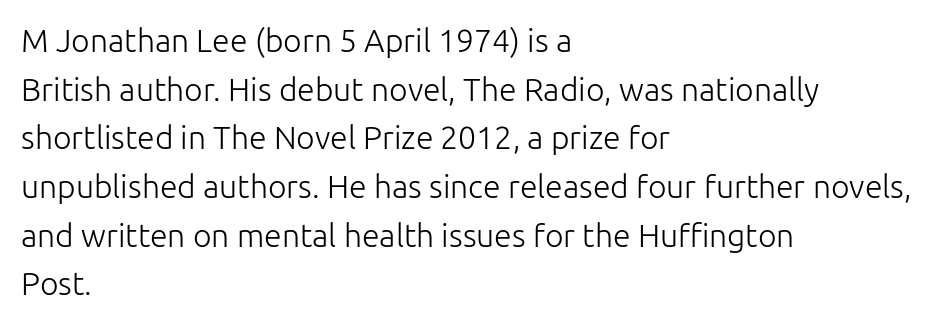
Q: Is the text bold? A: No.
Q: Is the text italic (slanted)? A: No, it is upright.
Q: Is the typeface a serif or a sans-serif typeface? A: Sans-serif.
Q: Is the text underlined? A: No.
Q: How is the paragraph aligned? A: Left-aligned.
Q: Is the spacing between letters normal or unusually wide? A: Normal.
Q: Is the spacing between lines tight, normal or loose? A: Normal.
Q: Width (condensed, normal, or wide)? A: Normal.
Q: Stroke contrast? A: Low.
Q: x-height? A: Medium.
Q: Monospaced? A: No.
